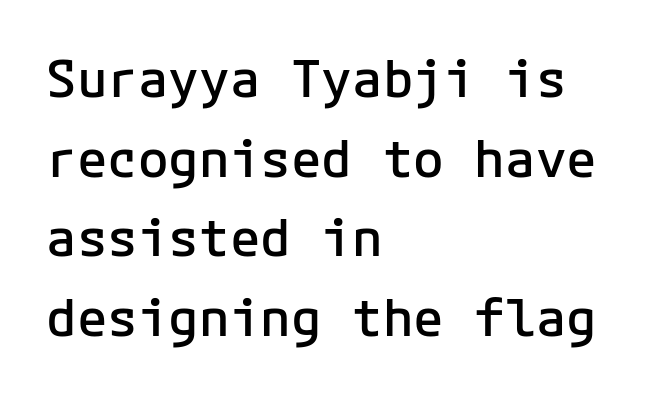
{"serif": "no", "italic": "no", "bold": "semi", "weight": "semibold", "width": "normal", "stroke_contrast": "low", "x_height": "medium", "underline": "no", "align": "left", "line_spacing": "normal", "line_spacing_ratio": 1.56, "letter_spacing": "normal", "letter_spacing_em": 0.0, "glyph_px": 51}
